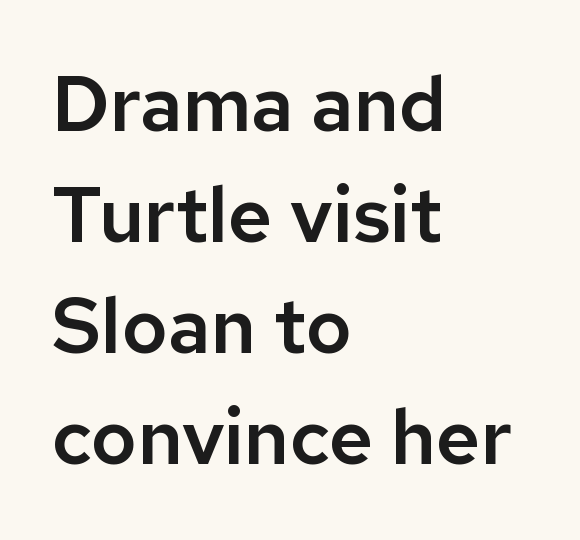
The image shows 77 px sans-serif type, upright; set left-aligned, normal line spacing (1.44x), normal letter spacing, not underlined; low stroke contrast and a medium x-height.
